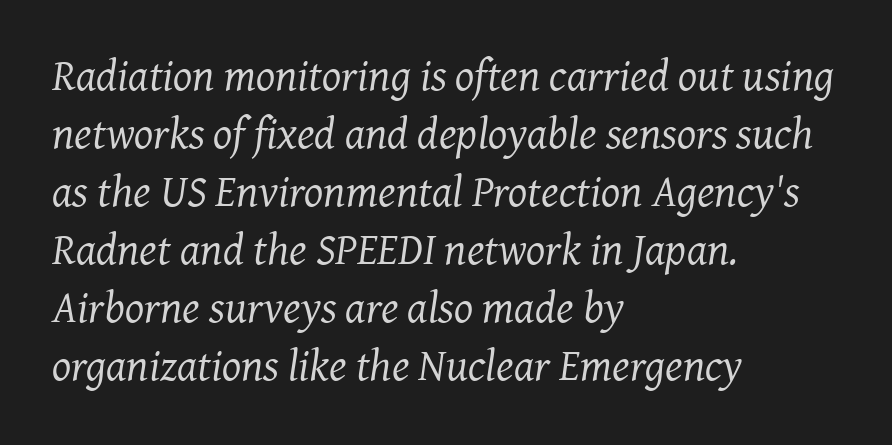
The image shows 45 px regular-weight serif type, italic (leaning right); set left-aligned, normal line spacing (1.29x), normal letter spacing, not underlined; medium stroke contrast and a medium x-height.
